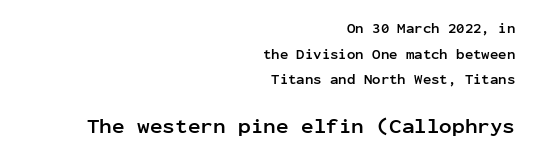
The face used here appears at its bigger size in the lower chunk. Upright lettering throughout. Notice how the passage keeps a crisp vertical edge on the right only. Underlining? Definitely not there.
